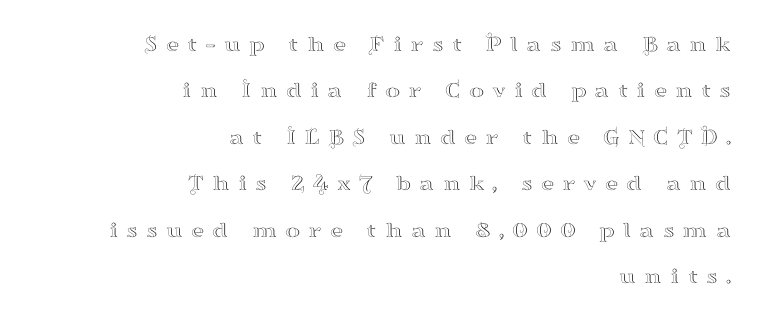
The image shows 23 px text type, upright; set right-aligned, loose line spacing (2.02x), unusually wide letter spacing (+0.35 em), not underlined.
